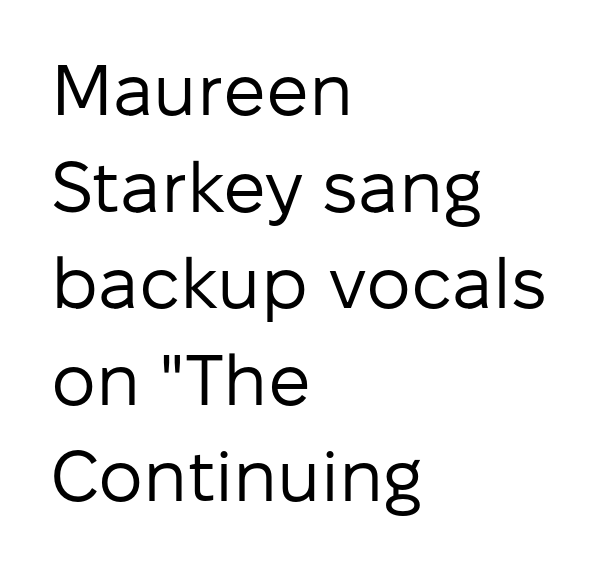
{"serif": "no", "italic": "no", "bold": "no", "weight": "regular", "width": "normal", "stroke_contrast": "low", "x_height": "medium", "monospaced": "no", "underline": "no", "align": "left", "line_spacing": "normal", "line_spacing_ratio": 1.36, "letter_spacing": "normal", "letter_spacing_em": 0.0, "glyph_px": 71}
